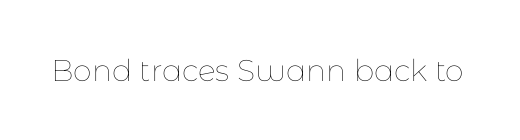
The image shows 30 px thin type, upright; set normal letter spacing, not underlined; low stroke contrast and a medium x-height.
